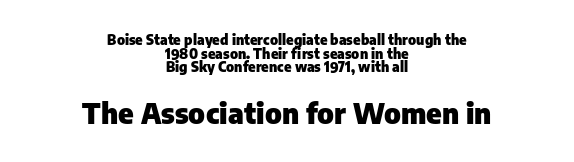
Q: Is the text bold? A: Yes.
Q: Is the text italic (slanted)? A: No, it is upright.
Q: Is the typeface a serif or a sans-serif typeface? A: Sans-serif.
Q: Is the text underlined? A: No.
Q: How is the paragraph aligned? A: Centered.
Q: Is the spacing between letters normal or unusually wide? A: Normal.
Q: Is the spacing between lines tight, normal or loose? A: Tight.
Q: Which block of text is set in a larger size, the first (top) or the second (bottom)? A: The second (bottom) one.
Q: Width (condensed, normal, or wide)? A: Normal.
Q: Stroke contrast? A: Low.
Q: x-height? A: Medium.
Q: Monospaced? A: No.
